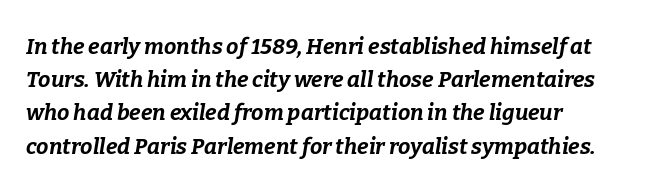
Each word holds together tightly as a unit, with standard inter-letter gaps. Is the type slanted? Yes — the strokes lean at a clear angle. A classic flush-left, rag-right setting is used for this passage. The designer left line spacing at the default. Underlining? Definitely not there. How heavy is the stroke? Heavy — this is a bold.
